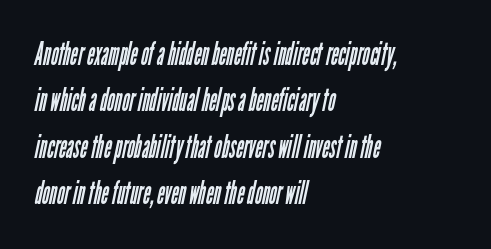
Q: Is the text bold? A: No.
Q: Is the typeface a serif or a sans-serif typeface? A: Sans-serif.
Q: Is the text underlined? A: No.
Q: How is the paragraph aligned? A: Left-aligned.
Q: Is the spacing between letters normal or unusually wide? A: Normal.
Q: Is the spacing between lines tight, normal or loose? A: Normal.
Q: Width (condensed, normal, or wide)? A: Condensed.
Q: Stroke contrast? A: Low.
Q: x-height? A: Medium.
Q: Monospaced? A: No.
